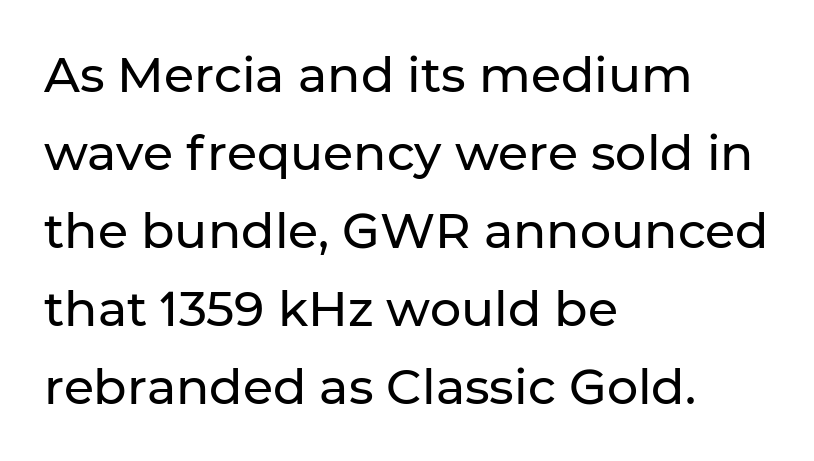
The image shows 49 px sans-serif type, upright; set left-aligned, normal line spacing (1.59x), normal letter spacing, not underlined; low stroke contrast and a medium x-height.
